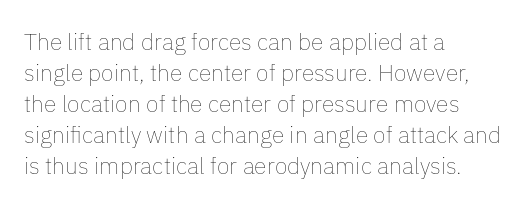
Q: Is the text bold? A: No.
Q: Is the text italic (slanted)? A: No, it is upright.
Q: Is the text underlined? A: No.
Q: How is the paragraph aligned? A: Left-aligned.
Q: Is the spacing between letters normal or unusually wide? A: Normal.
Q: Is the spacing between lines tight, normal or loose? A: Normal.
